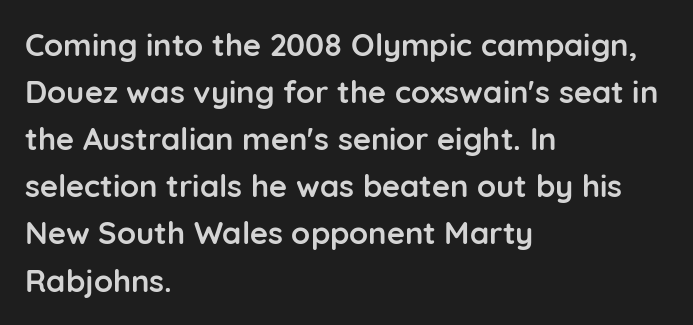
Q: Is the text bold? A: Yes.
Q: Is the text italic (slanted)? A: No, it is upright.
Q: Is the typeface a serif or a sans-serif typeface? A: Sans-serif.
Q: Is the text underlined? A: No.
Q: How is the paragraph aligned? A: Left-aligned.
Q: Is the spacing between letters normal or unusually wide? A: Normal.
Q: Is the spacing between lines tight, normal or loose? A: Normal.
Q: Width (condensed, normal, or wide)? A: Normal.
Q: Stroke contrast? A: Low.
Q: x-height? A: Medium.
Q: Monospaced? A: No.
